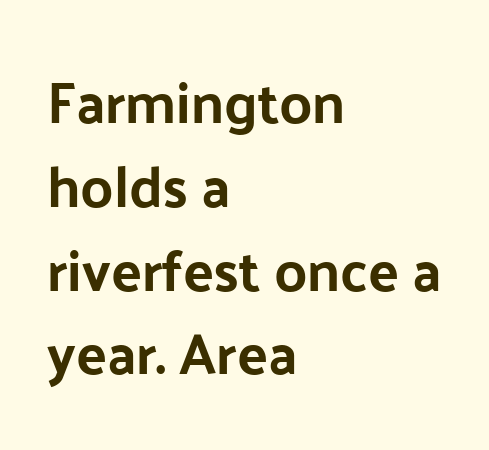
{"serif": "no", "italic": "no", "width": "normal", "stroke_contrast": "low", "x_height": "medium", "monospaced": "no", "underline": "no", "align": "left", "line_spacing": "normal", "line_spacing_ratio": 1.47, "letter_spacing": "normal", "letter_spacing_em": 0.0, "glyph_px": 57}
